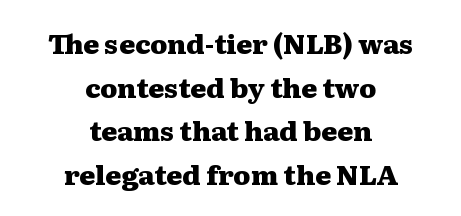
The image shows 27 px bold type, upright; set centered, normal line spacing (1.62x), normal letter spacing, not underlined.
